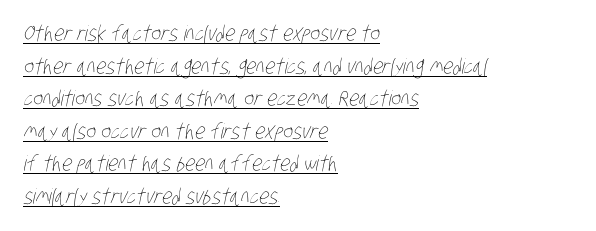
The image shows 21 px text type; set left-aligned, normal line spacing (1.55x), normal letter spacing, underlined.
